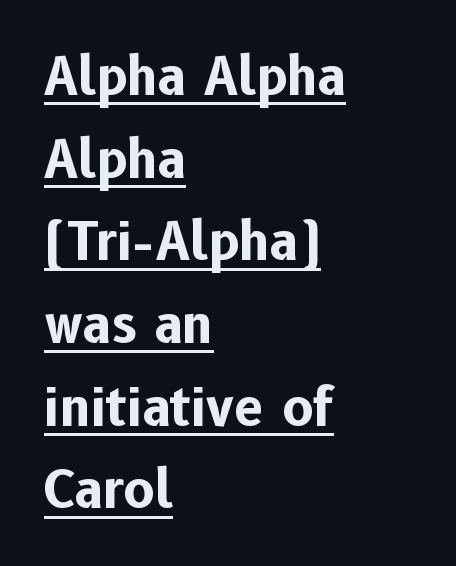
The image shows 52 px bold sans-serif type, upright; set left-aligned, normal line spacing (1.59x), normal letter spacing, underlined; low stroke contrast and a medium x-height.
